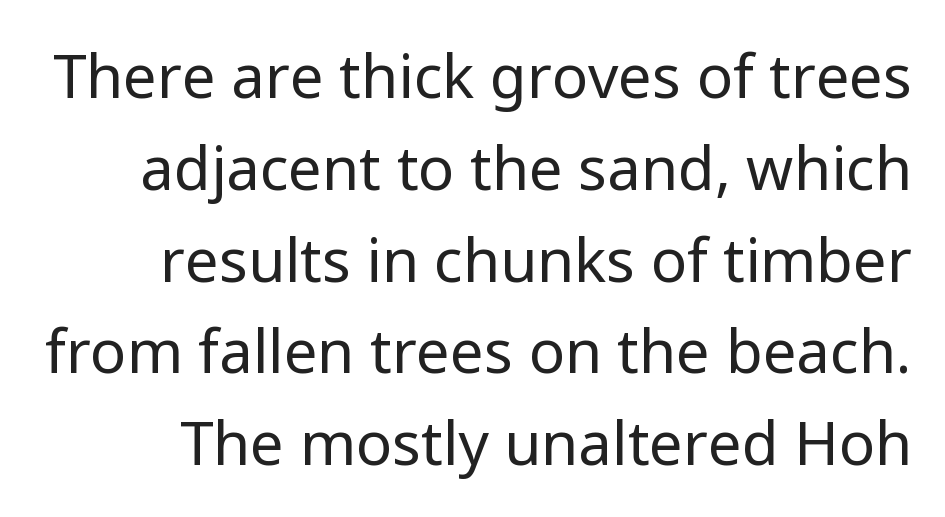
Q: Is the text bold? A: No.
Q: Is the text italic (slanted)? A: No, it is upright.
Q: Is the typeface a serif or a sans-serif typeface? A: Sans-serif.
Q: Is the text underlined? A: No.
Q: Is the spacing between letters normal or unusually wide? A: Normal.
Q: Is the spacing between lines tight, normal or loose? A: Normal.
Q: Width (condensed, normal, or wide)? A: Normal.
Q: Stroke contrast? A: Low.
Q: x-height? A: Medium.
Q: Monospaced? A: No.
